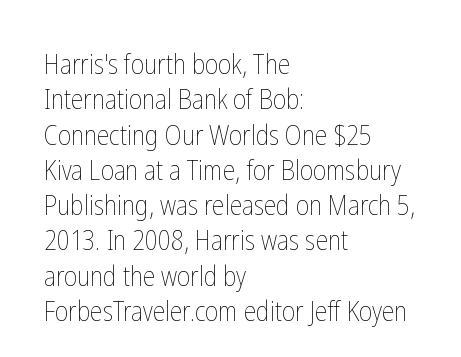
Q: Is the text bold? A: No.
Q: Is the text italic (slanted)? A: No, it is upright.
Q: Is the text underlined? A: No.
Q: How is the paragraph aligned? A: Left-aligned.
Q: Is the spacing between letters normal or unusually wide? A: Normal.
Q: Is the spacing between lines tight, normal or loose? A: Normal.
Q: Width (condensed, normal, or wide)? A: Condensed.
Q: Stroke contrast? A: Low.
Q: x-height? A: Medium.
Q: Monospaced? A: No.
